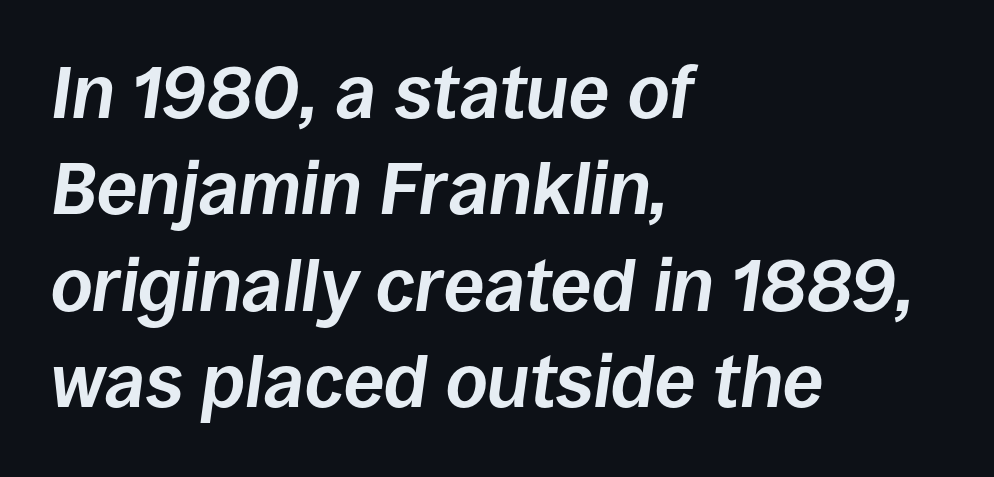
The image shows 73 px bold type, italic (leaning right); set left-aligned, normal line spacing (1.32x), normal letter spacing, not underlined; low stroke contrast and a large x-height.
